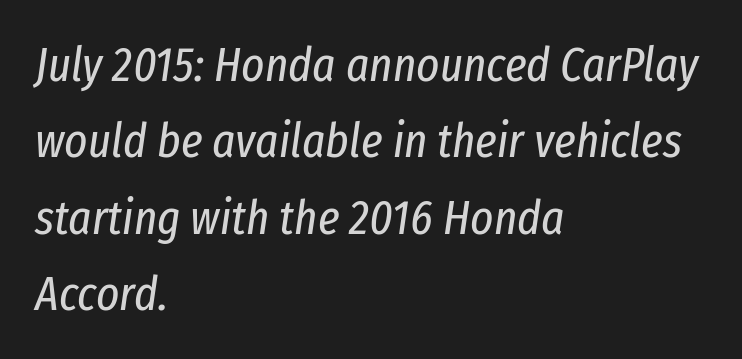
{"italic": "yes", "lean": "right", "slant_degrees": 8, "bold": "no", "weight": "regular", "width": "condensed", "stroke_contrast": "low", "x_height": "medium", "monospaced": "no", "underline": "no", "align": "left", "line_spacing": "normal", "line_spacing_ratio": 1.56, "letter_spacing": "normal", "letter_spacing_em": 0.0, "glyph_px": 49}
